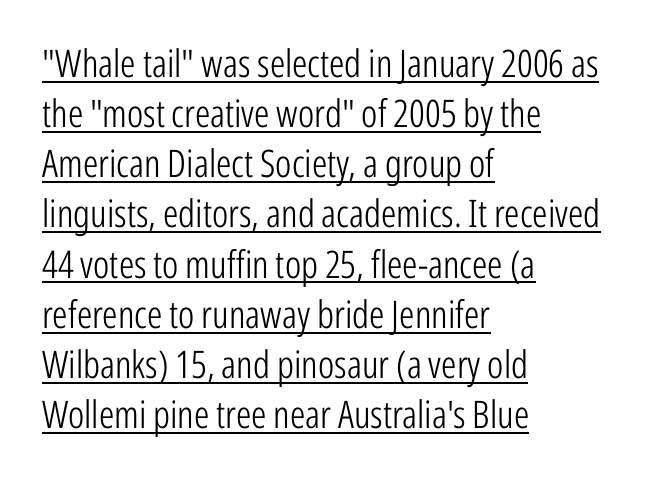
Q: Is the text bold? A: No.
Q: Is the text italic (slanted)? A: No, it is upright.
Q: Is the typeface a serif or a sans-serif typeface? A: Sans-serif.
Q: Is the text underlined? A: Yes.
Q: How is the paragraph aligned? A: Left-aligned.
Q: Is the spacing between letters normal or unusually wide? A: Normal.
Q: Is the spacing between lines tight, normal or loose? A: Normal.
Q: Width (condensed, normal, or wide)? A: Condensed.
Q: Stroke contrast? A: Low.
Q: x-height? A: Medium.
Q: Monospaced? A: No.
